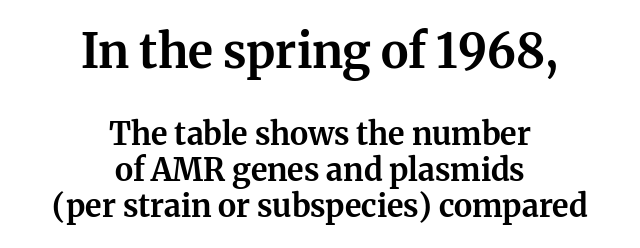
These lines were composed using upright roman letters. The letters advance in unequal steps, a hallmark of proportional type. Type style note: has serifs. The composition opens big and finishes small.
